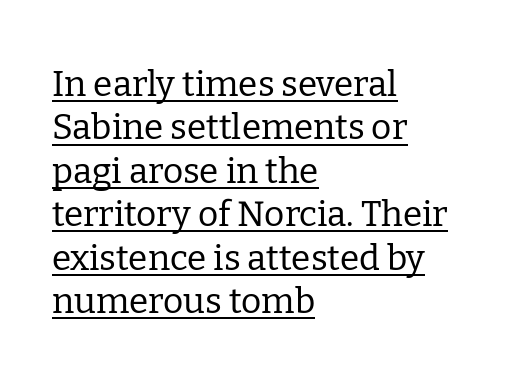
{"serif": "yes", "italic": "no", "bold": "no", "weight": "regular", "width": "normal", "stroke_contrast": "low", "x_height": "medium", "monospaced": "no", "underline": "yes", "align": "left", "line_spacing_ratio": 1.24, "letter_spacing": "normal", "letter_spacing_em": 0.0, "glyph_px": 35}
